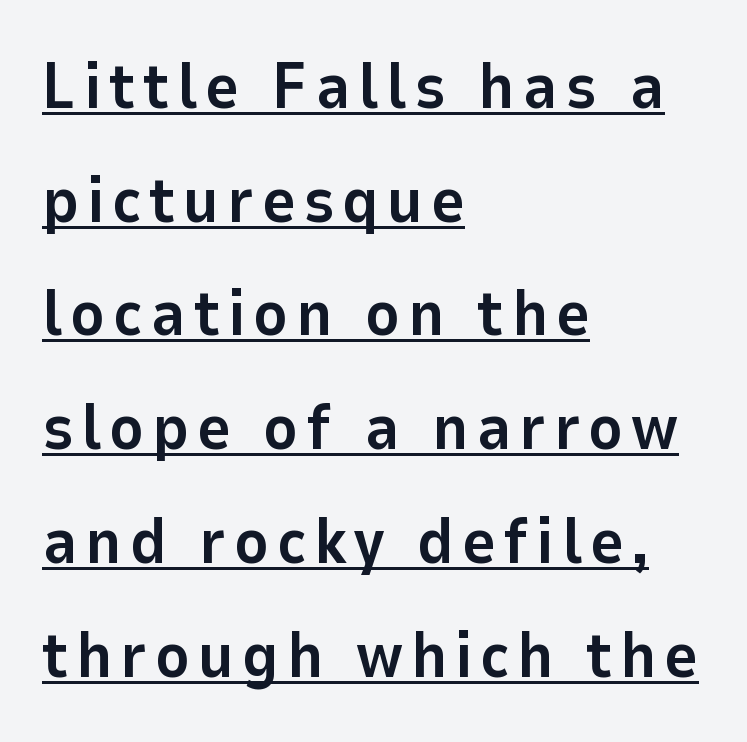
Q: Is the text bold? A: Yes.
Q: Is the text italic (slanted)? A: No, it is upright.
Q: Is the typeface a serif or a sans-serif typeface? A: Sans-serif.
Q: Is the text underlined? A: Yes.
Q: How is the paragraph aligned? A: Left-aligned.
Q: Width (condensed, normal, or wide)? A: Normal.
Q: Stroke contrast? A: Low.
Q: x-height? A: Medium.
Q: Monospaced? A: No.
